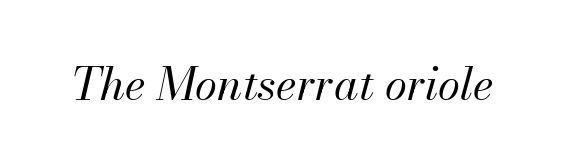
Glance below the letters and you will spot only blank space. Do the characters align in a grid? No, the font is proportional. The weight would be labelled regular, book, light, or lighter still. The type is set solid horizontally, with unmodified tracking. An italicized treatment has been applied to the whole sample.
